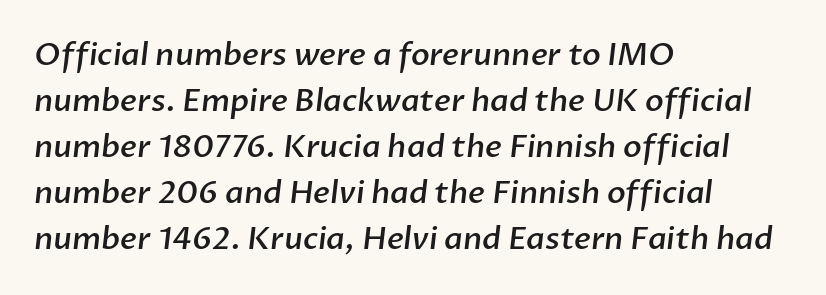
The image shows 31 px semibold sans-serif type; set left-aligned, normal line spacing (1.48x), normal letter spacing, not underlined; low stroke contrast and a medium x-height.
